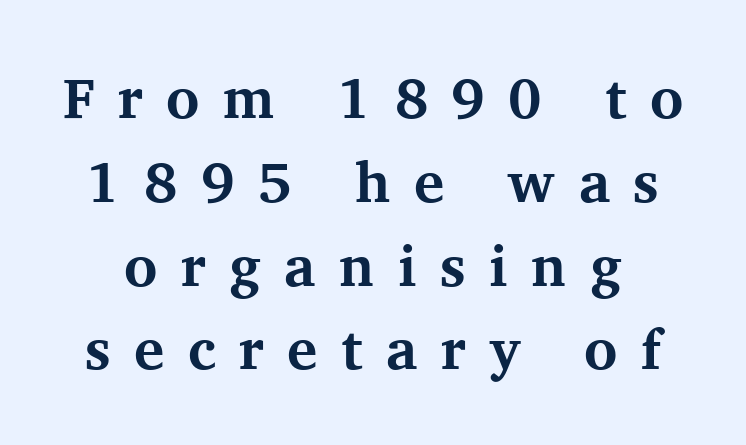
How heavy is the stroke? Heavy — this is a bold. Anything drawn beneath the words? Only blank space. When letters stand straight like this, we call the style roman or upright. What's the leading like? Ordinary, nothing unusual. This sample has the flowing, uneven cadence of proportional lettering.
